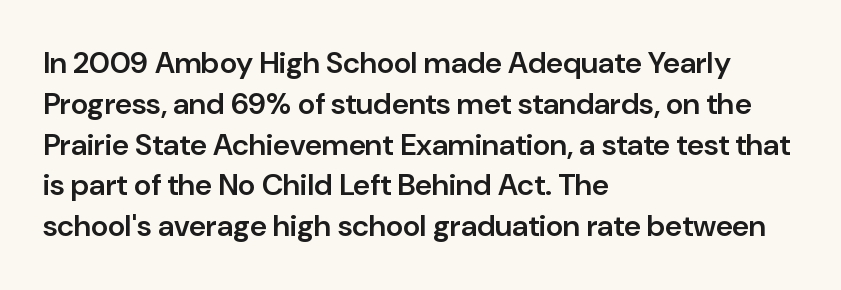
Q: Is the text bold? A: Semi-bold.
Q: Is the text italic (slanted)? A: No, it is upright.
Q: Is the typeface a serif or a sans-serif typeface? A: Sans-serif.
Q: Is the text underlined? A: No.
Q: How is the paragraph aligned? A: Left-aligned.
Q: Is the spacing between letters normal or unusually wide? A: Normal.
Q: Is the spacing between lines tight, normal or loose? A: Normal.
Q: Width (condensed, normal, or wide)? A: Normal.
Q: Stroke contrast? A: Low.
Q: x-height? A: Medium.
Q: Monospaced? A: No.
